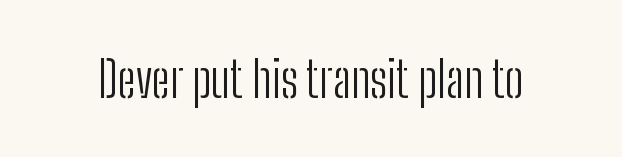
The font sits on the lighter half of the weight spectrum, regular included. Proportional: the letters do not fall into vertical columns. The axis of the letterforms is exactly vertical. Is this a sans? Yes — the strokes have no serifs. The type is set solid horizontally, with unmodified tracking. A bare baseline throughout the passage.
